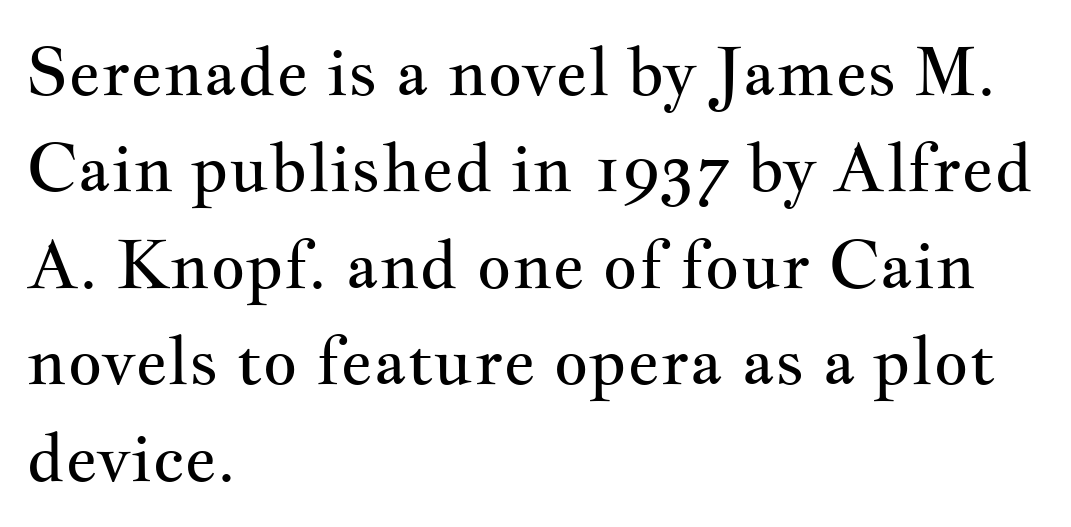
The image shows 67 px regular-weight, wide serif type, upright; set left-aligned, normal line spacing (1.44x), normal letter spacing, not underlined; medium stroke contrast and a small x-height.
